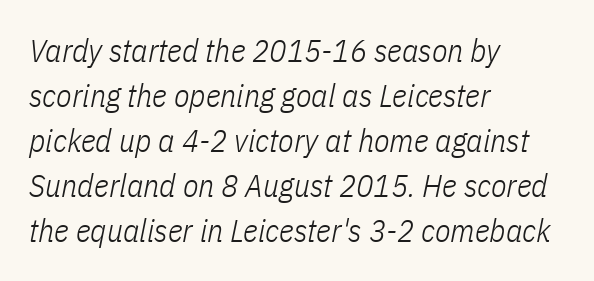
Q: Is the text bold? A: No.
Q: Is the text italic (slanted)? A: Yes, it leans right by about 11 degrees.
Q: Is the text underlined? A: No.
Q: How is the paragraph aligned? A: Left-aligned.
Q: Is the spacing between letters normal or unusually wide? A: Normal.
Q: Is the spacing between lines tight, normal or loose? A: Normal.
Q: Width (condensed, normal, or wide)? A: Condensed.
Q: Stroke contrast? A: Low.
Q: x-height? A: Medium.
Q: Monospaced? A: No.
